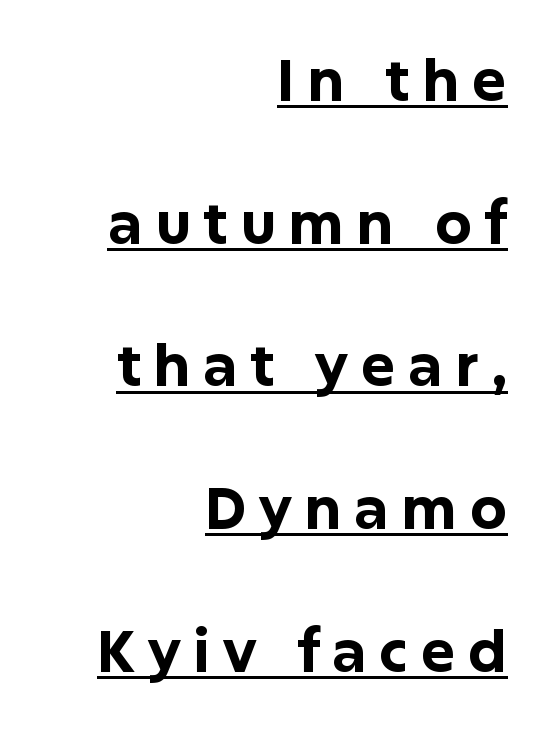
You can tell it's not italic because the verticals are truly vertical. Look at the tracking — it's clearly loosened, letters drifting apart. The rendering anchors every line to the right-hand side. Compared with an ordinary text face, these strokes are far heavier — a full bold. The string is rendered with underlining switched on. This block would shrink considerably if given ordinary leading; it's expanded now.
